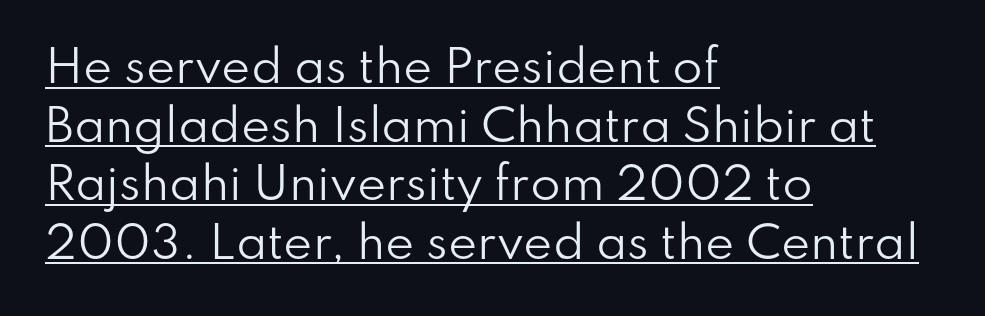
No feet cap the strokes, marking this as sans-serif type. Letter spacing: default. Is this a heavy cut? Hardly; it is regular or lighter. The leading is moderate, giving the passage an even texture. Do the characters align in a grid? No, the font is proportional. Leftover space on each line is placed entirely after the last word.
